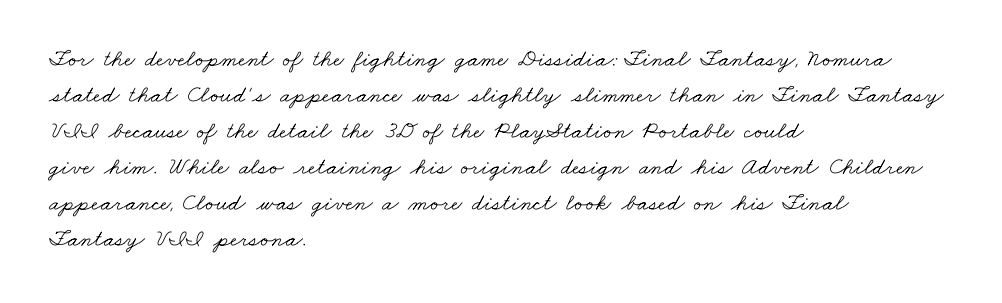
{"bold": "no", "underline": "no", "align": "left", "line_spacing": "normal", "line_spacing_ratio": 1.5, "letter_spacing": "normal", "letter_spacing_em": 0.0, "glyph_px": 24}
